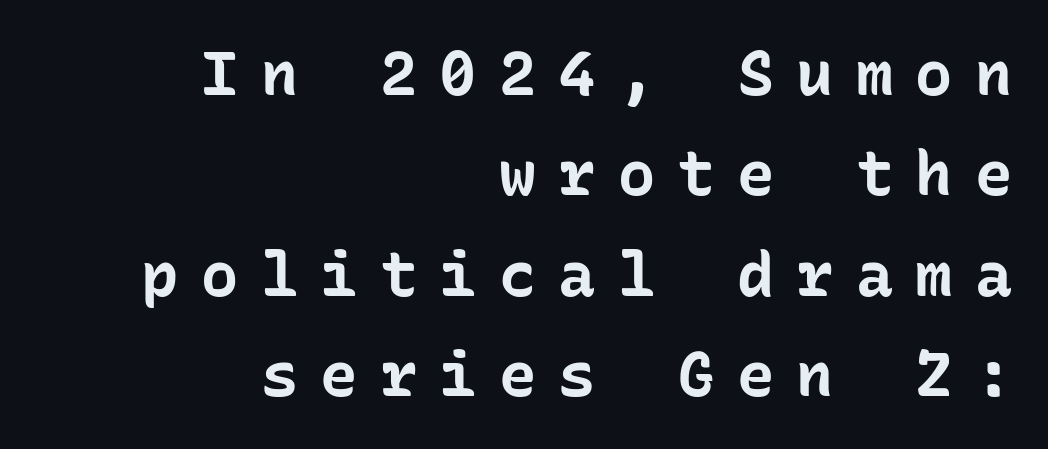
The image shows 62 px bold sans-serif type, upright, monospaced; set right-aligned, normal line spacing (1.62x), unusually wide letter spacing (+0.36 em), not underlined; low stroke contrast and a medium x-height.
